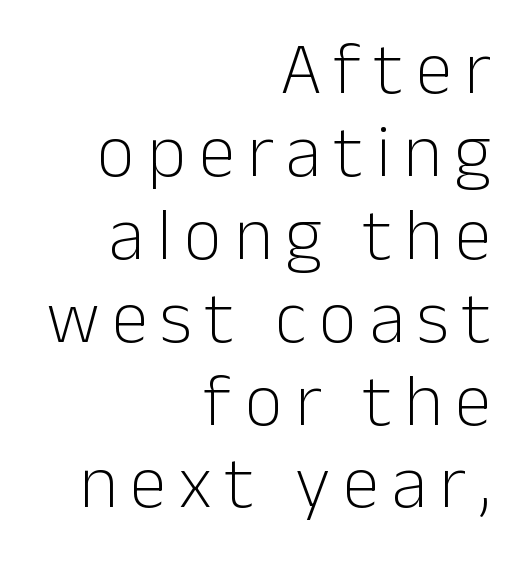
Q: Is the text bold? A: No.
Q: Is the text italic (slanted)? A: No, it is upright.
Q: Is the typeface a serif or a sans-serif typeface? A: Sans-serif.
Q: Is the text underlined? A: No.
Q: How is the paragraph aligned? A: Right-aligned.
Q: Is the spacing between lines tight, normal or loose? A: Tight.
Q: Width (condensed, normal, or wide)? A: Normal.
Q: Stroke contrast? A: Low.
Q: x-height? A: Medium.
Q: Monospaced? A: No.
